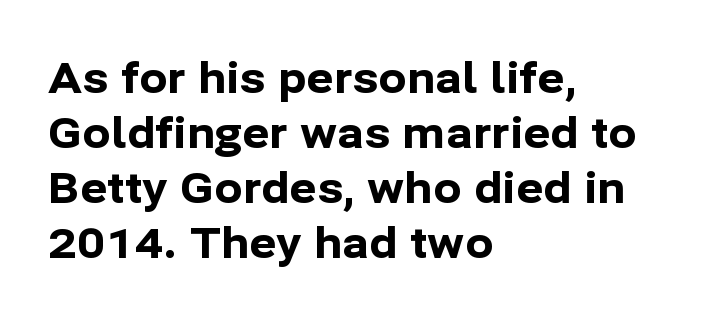
Q: Is the text bold? A: Yes.
Q: Is the text italic (slanted)? A: No, it is upright.
Q: Is the typeface a serif or a sans-serif typeface? A: Sans-serif.
Q: Is the text underlined? A: No.
Q: How is the paragraph aligned? A: Left-aligned.
Q: Is the spacing between letters normal or unusually wide? A: Normal.
Q: Is the spacing between lines tight, normal or loose? A: Normal.
Q: Width (condensed, normal, or wide)? A: Normal.
Q: Stroke contrast? A: Low.
Q: x-height? A: Medium.
Q: Monospaced? A: No.
